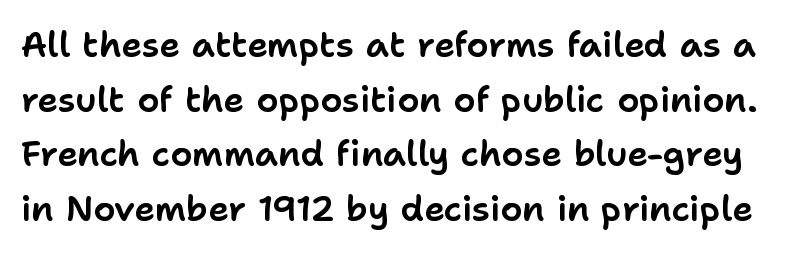
The image shows 35 px sans-serif type, upright; set normal line spacing (1.56x), normal letter spacing, not underlined; low stroke contrast and a medium x-height.
